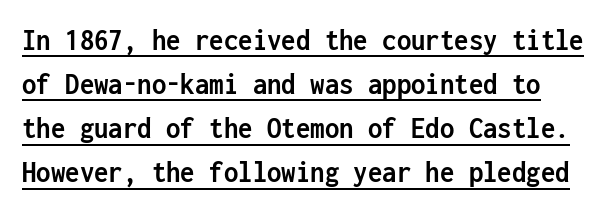
{"serif": "no", "italic": "no", "bold": "yes", "weight": "semibold", "width": "condensed", "stroke_contrast": "low", "x_height": "medium", "monospaced": "yes", "underline": "yes", "line_spacing": "normal", "line_spacing_ratio": 1.38, "letter_spacing": "normal", "letter_spacing_em": 0.0, "glyph_px": 32}
